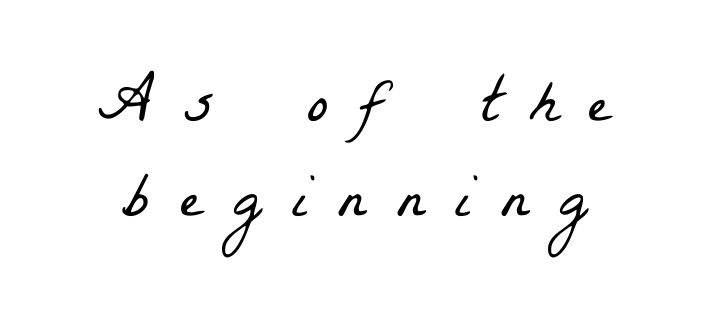
Q: Is the text bold? A: No.
Q: Is the typeface a serif or a sans-serif typeface? A: Serif.
Q: Is the text underlined? A: No.
Q: How is the paragraph aligned? A: Centered.
Q: Is the spacing between letters normal or unusually wide? A: Unusually wide.
Q: Is the spacing between lines tight, normal or loose? A: Normal.
Q: Width (condensed, normal, or wide)? A: Condensed.
Q: Stroke contrast? A: Low.
Q: x-height? A: Medium.
Q: Monospaced? A: No.
